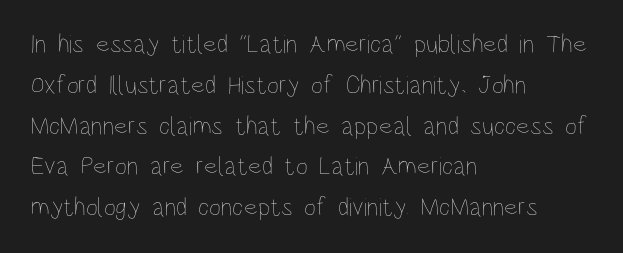
{"italic": "no", "bold": "no", "underline": "no", "align": "left", "line_spacing": "normal", "line_spacing_ratio": 1.57, "letter_spacing": "normal", "letter_spacing_em": 0.0, "glyph_px": 26}
